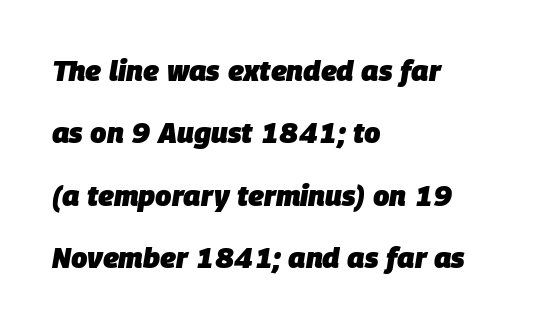
Summary of weight: heavy, a full bold. Type without underlining. Does the copy run flush right? No — it runs flush left. Here the designer chose a conventional face with non-uniform glyph widths. Is the letter spacing exaggerated? No — it looks like the ordinary default.
